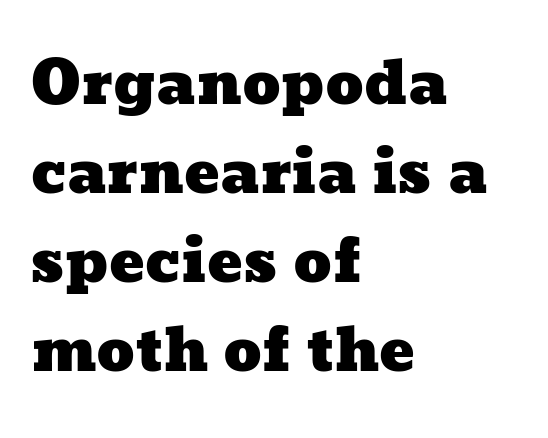
How would I describe the line gaps? Plain and ordinary. Nothing unusual about the tracking: characters are spaced as the font intends. The lines in this sample share a left origin and differ only in where they stop. Spacing verdict: proportional, widths tailored to each character. Rule under the text: the space is simply empty.
